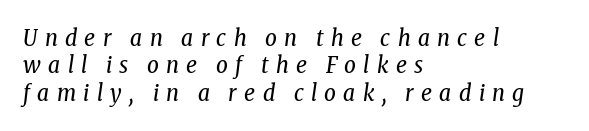
{"italic": "yes", "lean": "right", "slant_degrees": 8, "bold": "no", "underline": "no", "align": "left", "line_spacing_ratio": 1.19, "letter_spacing": "wide", "letter_spacing_em": 0.32, "glyph_px": 23}
